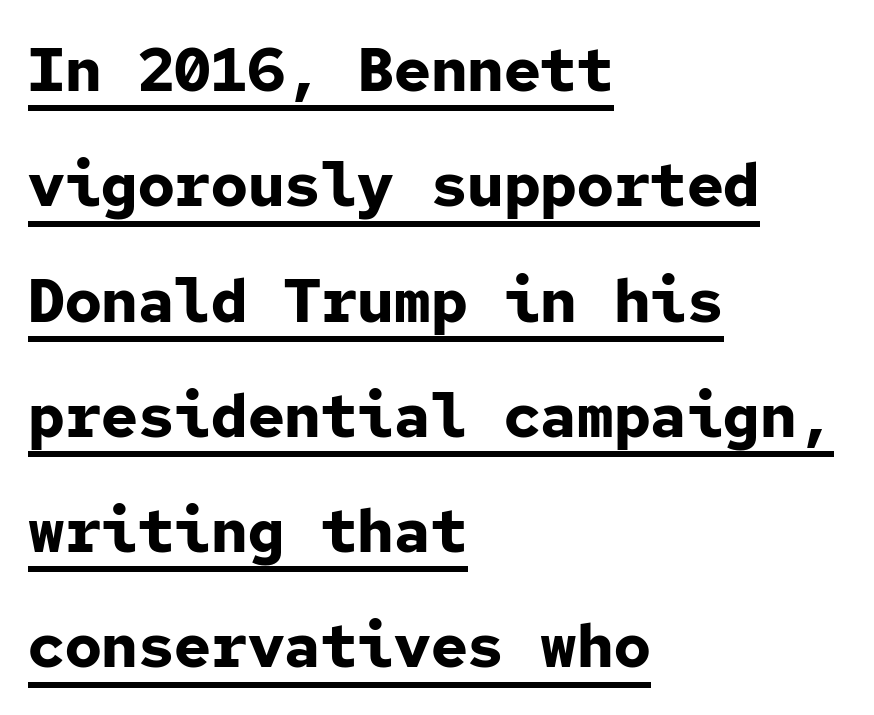
The image shows 61 px bold sans-serif type, upright, monospaced; set left-aligned, line spacing 1.89x, normal letter spacing, underlined; low stroke contrast and a medium x-height.
